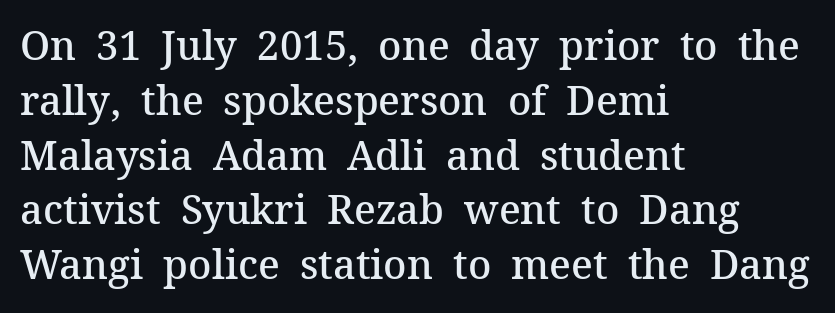
{"serif": "yes", "italic": "no", "bold": "semi", "weight": "semibold", "width": "normal", "stroke_contrast": "medium", "x_height": "medium", "monospaced": "no", "underline": "no", "align": "left", "line_spacing": "normal", "line_spacing_ratio": 1.37, "letter_spacing": "normal", "letter_spacing_em": 0.0, "glyph_px": 40}
